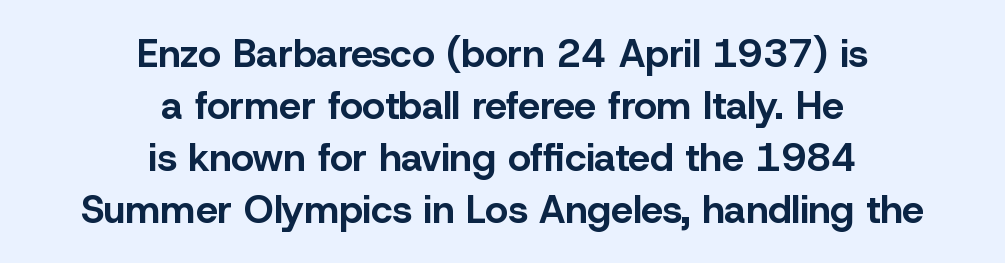
The image shows 39 px bold sans-serif type, upright; set centered, normal line spacing (1.33x), normal letter spacing, not underlined; low stroke contrast and a medium x-height.
